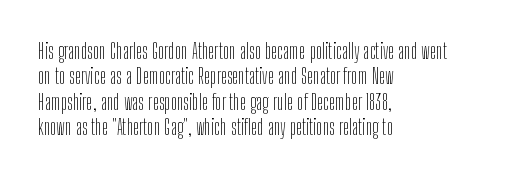
Q: Is the text bold? A: No.
Q: Is the text italic (slanted)? A: No, it is upright.
Q: Is the text underlined? A: No.
Q: How is the paragraph aligned? A: Left-aligned.
Q: Is the spacing between letters normal or unusually wide? A: Normal.
